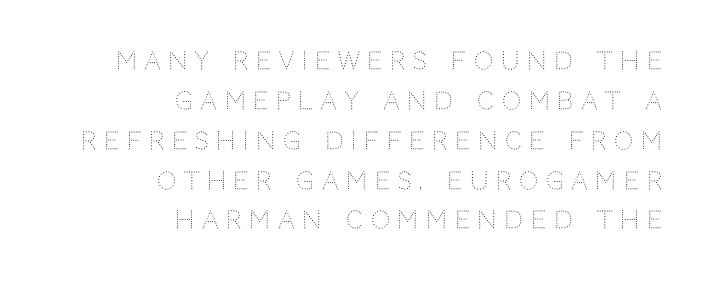
{"italic": "no", "bold": "no", "underline": "no", "align": "right", "line_spacing": "normal", "line_spacing_ratio": 1.66, "letter_spacing": "wide", "letter_spacing_em": 0.32, "glyph_px": 24}
